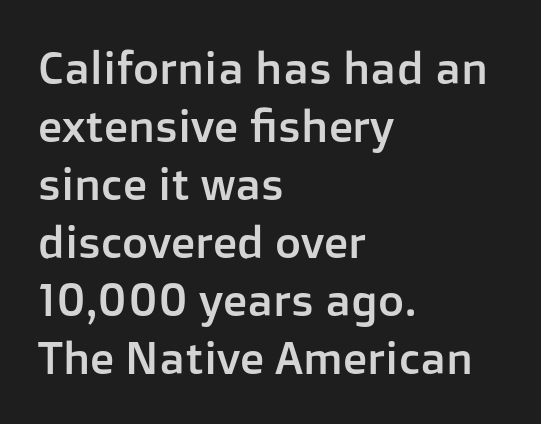
{"serif": "no", "italic": "no", "width": "normal", "stroke_contrast": "low", "x_height": "medium", "monospaced": "no", "underline": "no", "align": "left", "line_spacing": "normal", "line_spacing_ratio": 1.29, "letter_spacing": "normal", "letter_spacing_em": 0.0, "glyph_px": 45}
